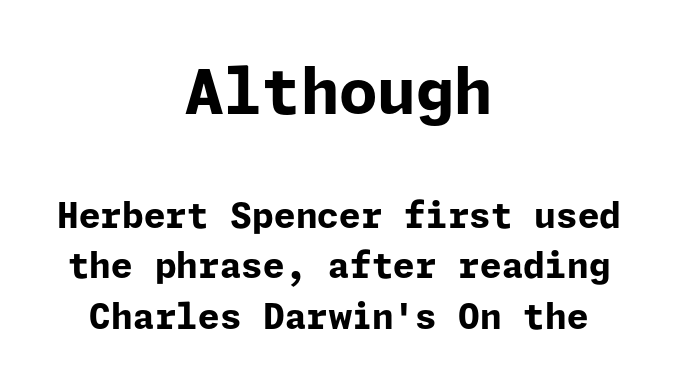
{"serif": "no", "italic": "no", "bold": "yes", "weight": "bold", "width": "normal", "stroke_contrast": "low", "x_height": "medium", "underline": "no", "align": "center", "line_spacing": "normal", "line_spacing_ratio": 1.44, "letter_spacing": "normal", "letter_spacing_em": 0.0, "larger_block": "first", "size_ratio": 1.77, "glyph_px": 62}
